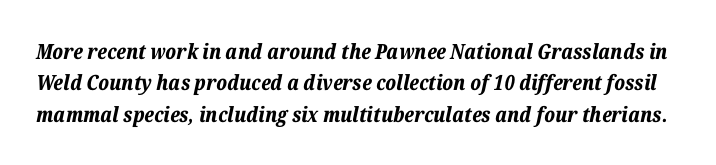
Q: Is the text bold? A: Yes.
Q: Is the text italic (slanted)? A: Yes, it leans right by about 12 degrees.
Q: Is the text underlined? A: No.
Q: Is the spacing between letters normal or unusually wide? A: Normal.
Q: Is the spacing between lines tight, normal or loose? A: Normal.
